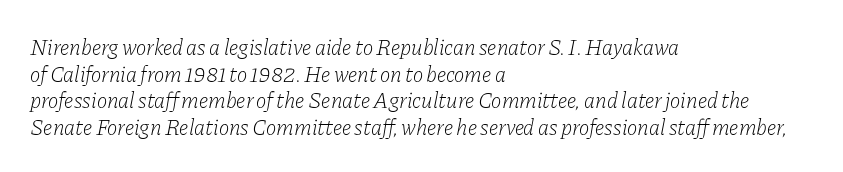
The image shows 22 px text type, italic (leaning right); set left-aligned, line spacing 1.21x, normal letter spacing, not underlined.
